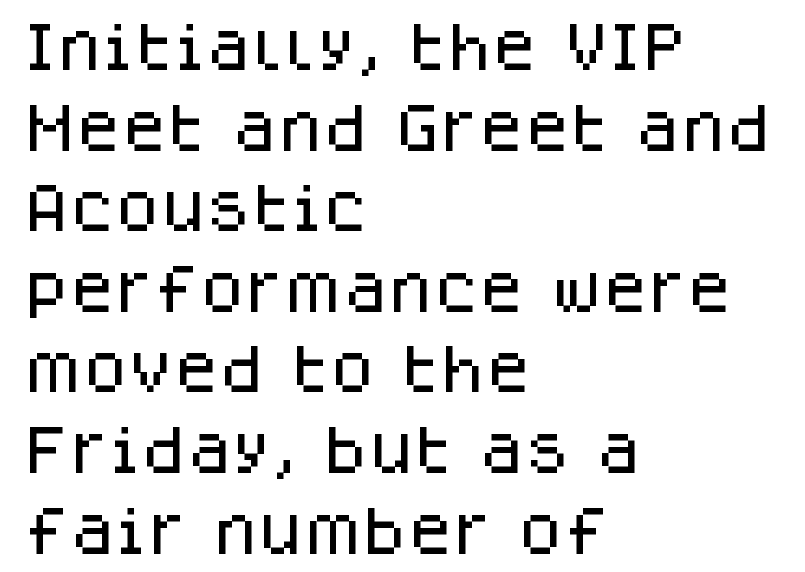
The image shows 52 px sans-serif type, upright; set left-aligned, normal line spacing (1.55x), normal letter spacing, not underlined; low stroke contrast and a large x-height.
